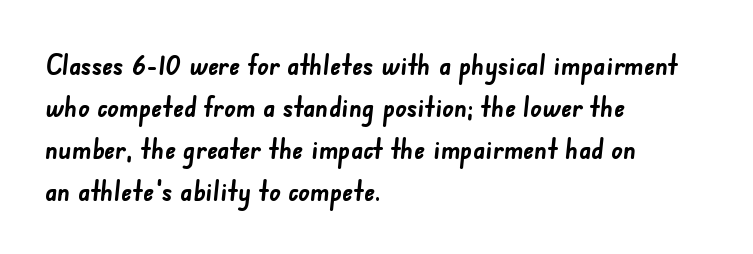
Q: Is the text bold? A: Yes.
Q: Is the typeface a serif or a sans-serif typeface? A: Sans-serif.
Q: Is the text underlined? A: No.
Q: How is the paragraph aligned? A: Left-aligned.
Q: Is the spacing between letters normal or unusually wide? A: Normal.
Q: Is the spacing between lines tight, normal or loose? A: Normal.
Q: Width (condensed, normal, or wide)? A: Normal.
Q: Stroke contrast? A: Low.
Q: x-height? A: Small.
Q: Monospaced? A: No.
